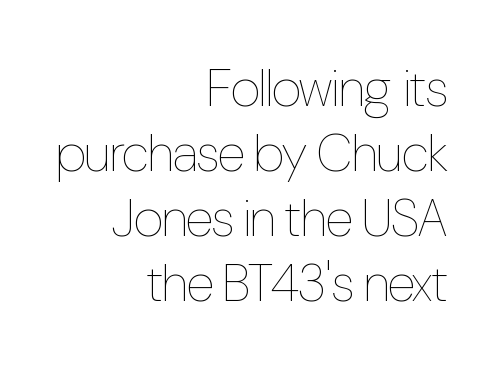
The image shows 52 px thin, condensed type, upright; set right-aligned, normal line spacing (1.25x), normal letter spacing, not underlined; low stroke contrast and a medium x-height.
